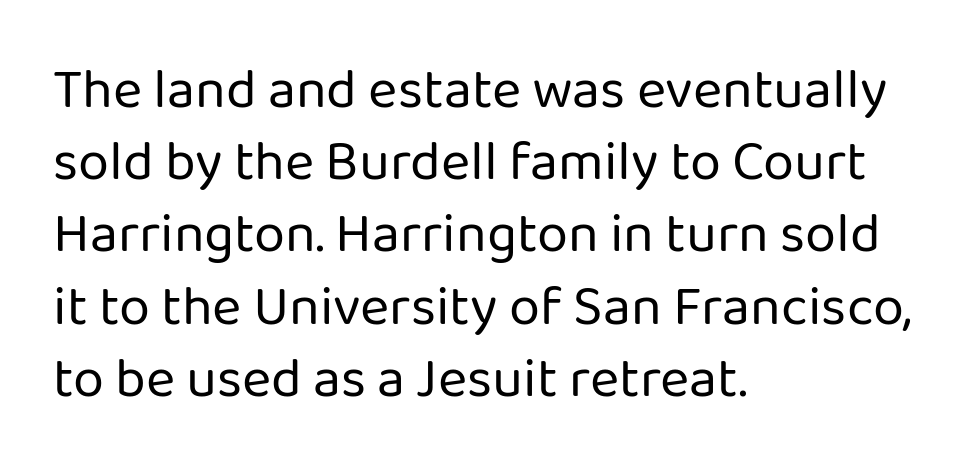
{"serif": "no", "italic": "no", "bold": "no", "weight": "regular", "width": "normal", "stroke_contrast": "low", "x_height": "medium", "monospaced": "no", "underline": "no", "align": "left", "line_spacing": "normal", "line_spacing_ratio": 1.29, "letter_spacing": "normal", "letter_spacing_em": 0.0, "glyph_px": 56}
